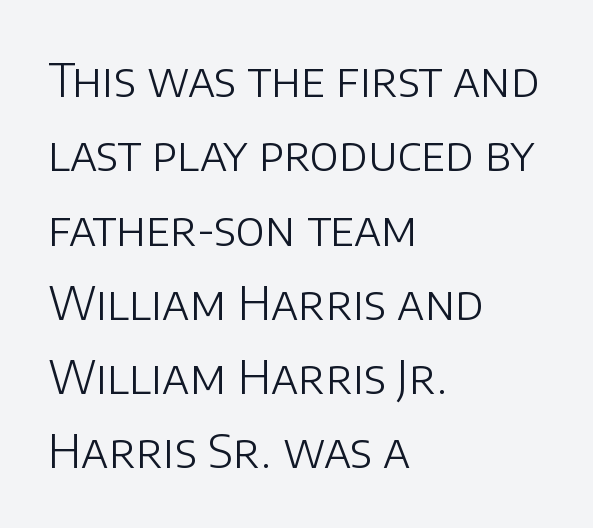
The image shows 47 px light sans-serif type, upright; set left-aligned, normal line spacing (1.58x), normal letter spacing, not underlined; low stroke contrast and a large x-height.
